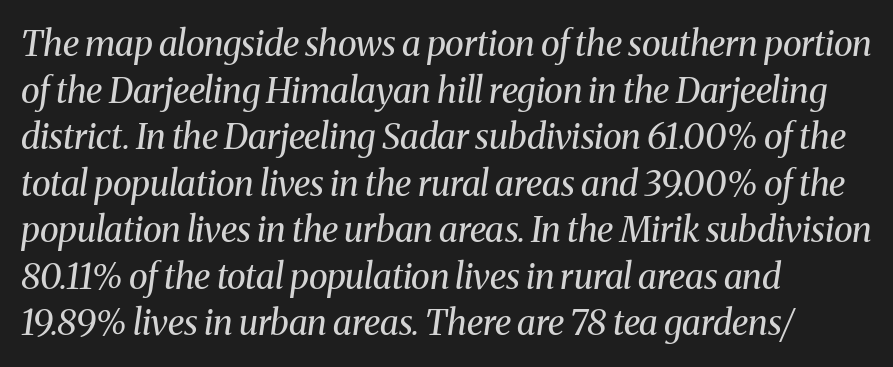
The image shows 35 px regular-weight serif type, italic (leaning right); set left-aligned, normal line spacing (1.33x), normal letter spacing, not underlined; medium stroke contrast and a medium x-height.
